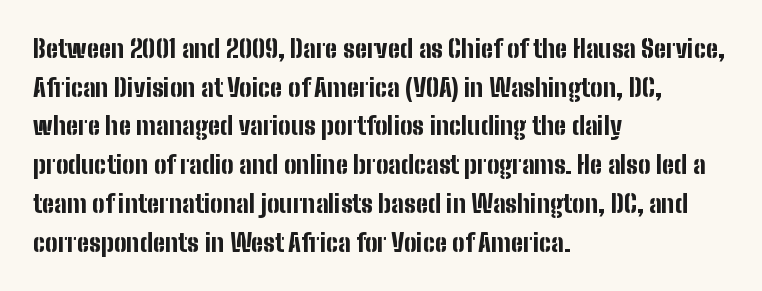
The image shows 25 px bold type, upright; set left-aligned, normal line spacing (1.55x), normal letter spacing, not underlined.
